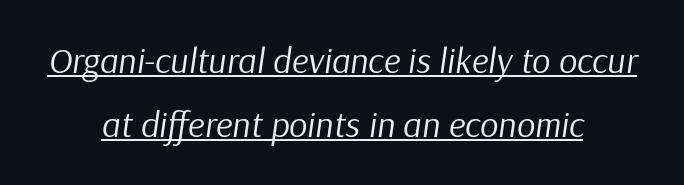
{"italic": "yes", "lean": "right", "slant_degrees": 9, "bold": "no", "weight": "regular", "width": "normal", "stroke_contrast": "low", "x_height": "medium", "monospaced": "no", "underline": "yes", "align": "center", "line_spacing_ratio": 1.78, "letter_spacing": "normal", "letter_spacing_em": 0.0, "glyph_px": 36}
